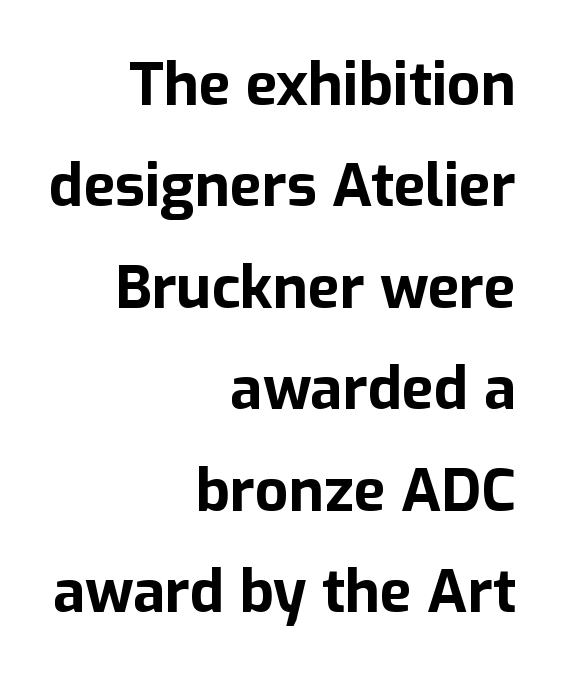
The image shows 59 px bold sans-serif type, upright; set right-aligned, line spacing 1.72x, normal letter spacing, not underlined; low stroke contrast and a medium x-height.
